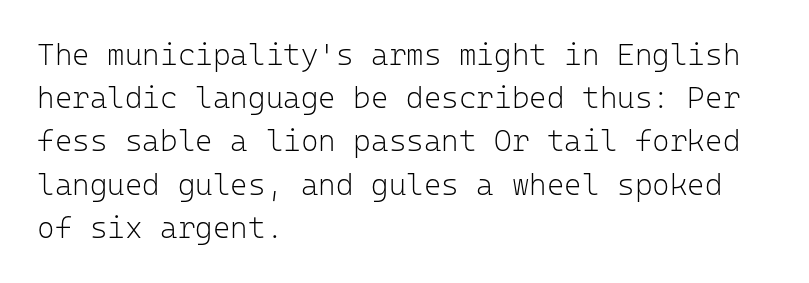
{"serif": "no", "italic": "no", "bold": "no", "weight": "light", "width": "normal", "stroke_contrast": "low", "x_height": "medium", "monospaced": "yes", "underline": "no", "align": "left", "line_spacing": "normal", "line_spacing_ratio": 1.44, "letter_spacing": "normal", "letter_spacing_em": 0.0, "glyph_px": 30}
